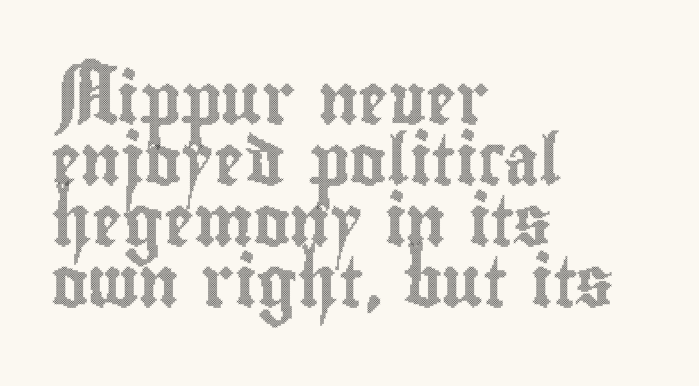
The image shows 50 px condensed type, upright; set left-aligned, line spacing 1.22x, normal letter spacing, not underlined; a small x-height.
